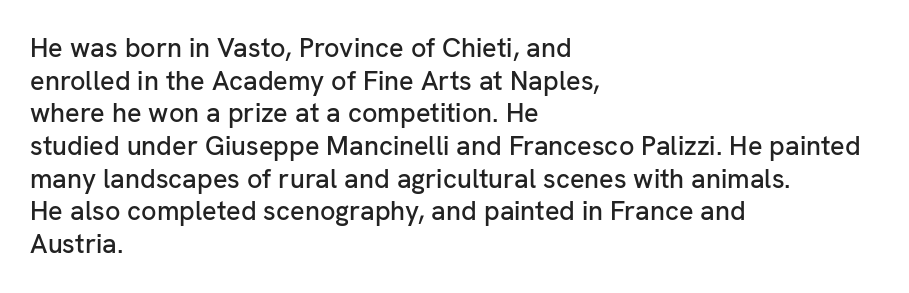
Words float on clear page, feet unadorned. Words appear dense and cohesive because spacing is normal. The lettering holds an erect, upright posture throughout. If you drew a ruler down the left edge, every line would touch it.
